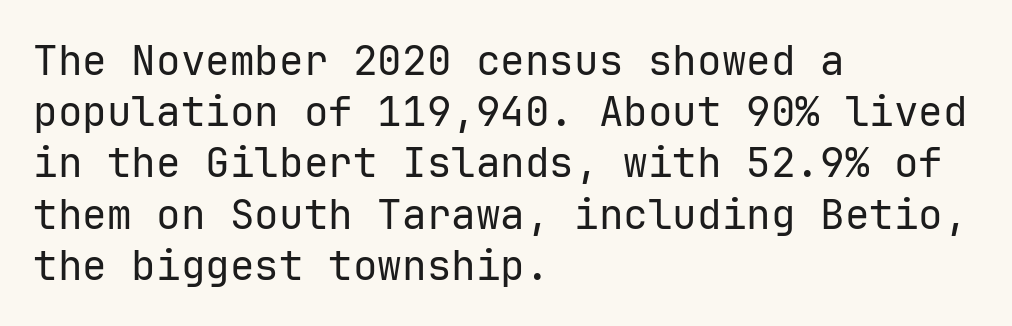
You could count columns in this text — the font is strictly monospaced. In terms of leading, this rendering sits right in the middle. Nothing unusual about the tracking: characters are spaced as the font intends. Vertical strokes here are truly vertical.
